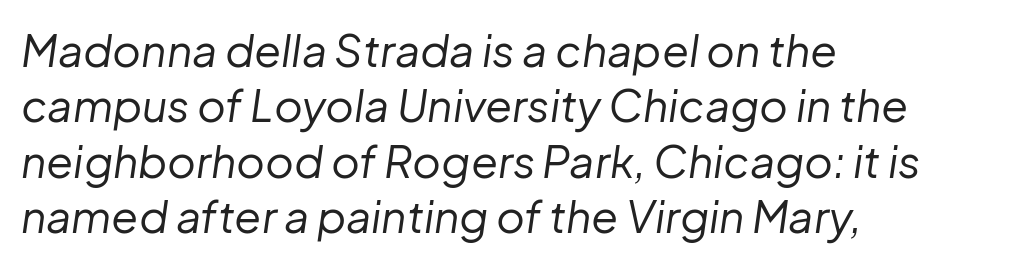
{"italic": "yes", "lean": "right", "slant_degrees": 8, "bold": "no", "weight": "regular", "width": "normal", "stroke_contrast": "low", "x_height": "medium", "monospaced": "no", "underline": "no", "align": "left", "line_spacing": "normal", "line_spacing_ratio": 1.26, "letter_spacing": "normal", "letter_spacing_em": 0.0, "glyph_px": 44}
